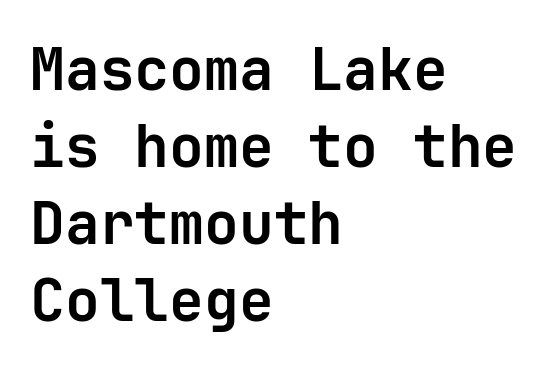
Which margin do the lines hug? The left one — the right edge is uneven. The characters look thick and weighty, a clear bold. These lines sit exactly where default settings would place them. Is this a sans? Yes — the strokes have no serifs. The letters sit at their default tracking, neither squeezed nor spread.
